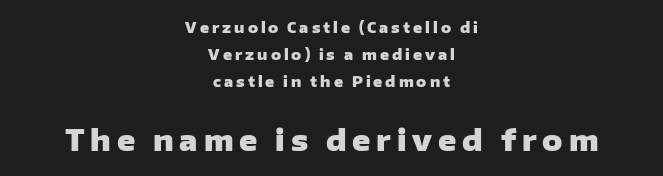
Q: Is the text bold? A: Yes.
Q: Is the text italic (slanted)? A: No, it is upright.
Q: Is the typeface a serif or a sans-serif typeface? A: Sans-serif.
Q: Is the text underlined? A: No.
Q: How is the paragraph aligned? A: Centered.
Q: Is the spacing between letters normal or unusually wide? A: Unusually wide.
Q: Is the spacing between lines tight, normal or loose? A: Loose.
Q: Which block of text is set in a larger size, the first (top) or the second (bottom)? A: The second (bottom) one.
Q: Width (condensed, normal, or wide)? A: Wide.
Q: Stroke contrast? A: Low.
Q: x-height? A: Medium.
Q: Monospaced? A: No.
